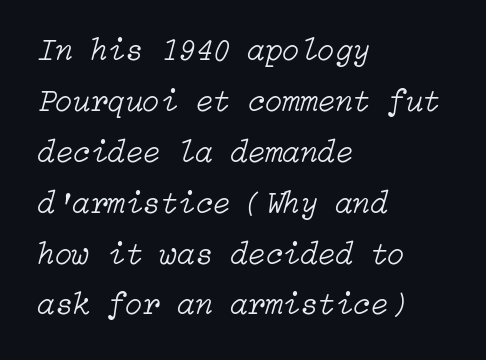
Looking at the ascenders, they clearly lean. The face looks like a standard text weight, possibly lighter. Nobody drew a line under any word here. There is no visible air inserted between adjacent glyphs.
